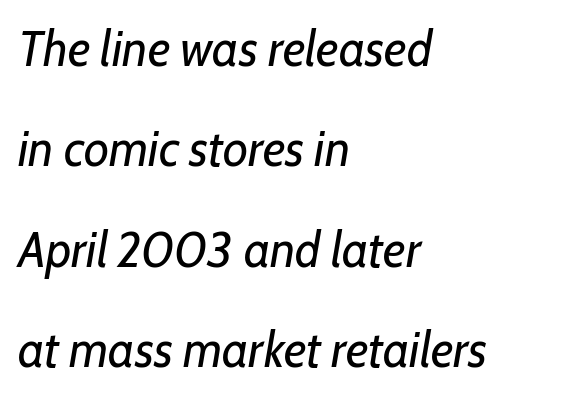
Rows of type keep a wide berth in the vertical direction. Casual observation: everything's shoved over to the left. These lines are rendered in a variable-pitch font. Default kerning and tracking; the words read as compact shapes. Type without underlining.
